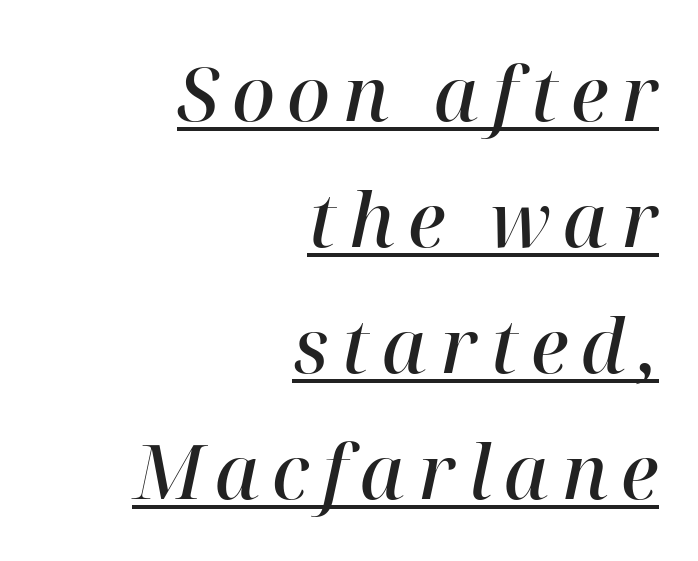
{"serif": "yes", "italic": "yes", "lean": "right", "slant_degrees": 12, "bold": "semi", "weight": "semibold", "width": "normal", "stroke_contrast": "high", "x_height": "medium", "monospaced": "no", "underline": "yes", "align": "right", "line_spacing": "normal", "line_spacing_ratio": 1.68, "glyph_px": 75}
